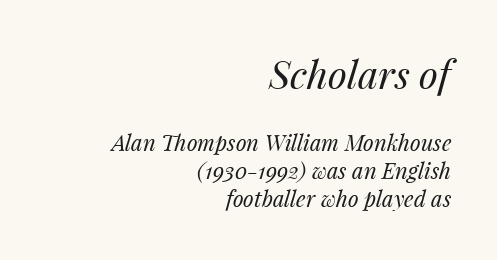
The area under the type is left untouched. Italic: yes, the glyphs are oblique. Casual observation: everything's shoved over to the right. Character widths vary here, with narrow letters taking less room than wide ones.
